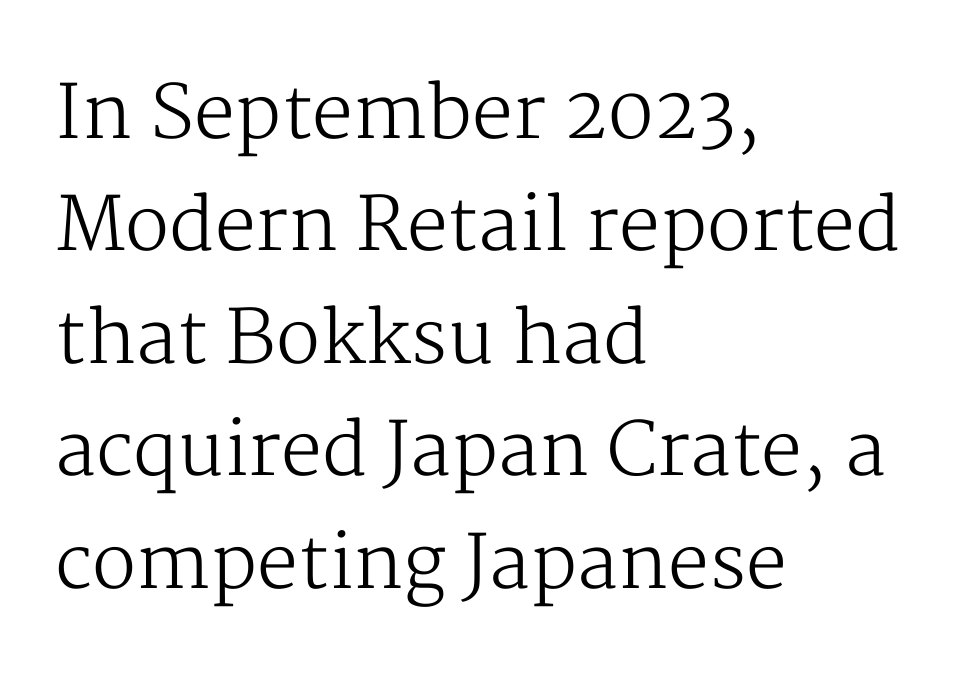
The image shows 73 px regular-weight serif type, upright; set left-aligned, normal line spacing (1.54x), normal letter spacing, not underlined; medium stroke contrast and a medium x-height.
